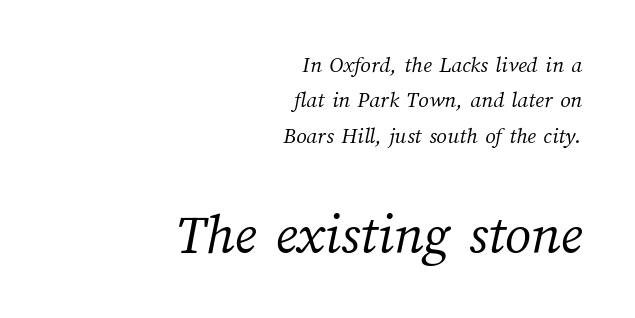
{"bold": "no", "weight": "light", "width": "normal", "stroke_contrast": "medium", "x_height": "medium", "monospaced": "no", "underline": "no", "align": "right", "line_spacing": "normal", "line_spacing_ratio": 1.54, "letter_spacing": "normal", "letter_spacing_em": 0.0, "larger_block": "second", "size_ratio": 2.52, "glyph_px": 58}
